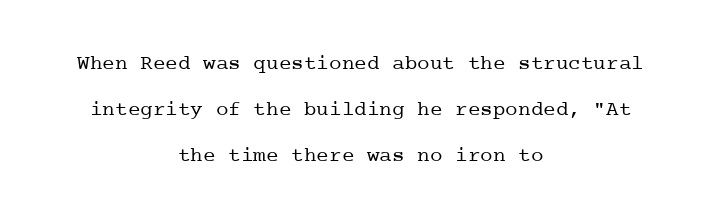
Q: Is the text bold? A: No.
Q: Is the text italic (slanted)? A: No, it is upright.
Q: Is the text underlined? A: No.
Q: How is the paragraph aligned? A: Centered.
Q: Is the spacing between letters normal or unusually wide? A: Normal.
Q: Is the spacing between lines tight, normal or loose? A: Loose.
